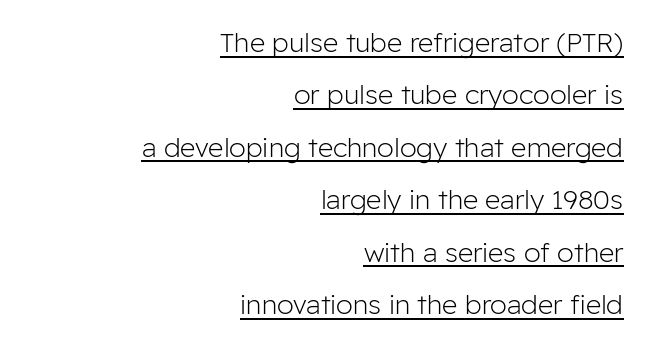
Interline gaps are noticeably wide in this sample. Ordinary non-slanted type is in use. This sample is right-justified, so line beginnings fall wherever the words allow. Compared with a typical body face, this is equally light or lighter still.
